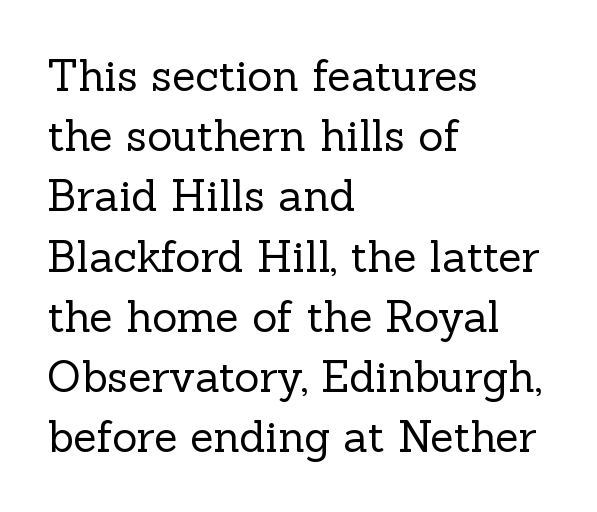
{"serif": "yes", "italic": "no", "bold": "no", "weight": "regular", "width": "normal", "x_height": "medium", "monospaced": "no", "underline": "no", "align": "left", "line_spacing": "normal", "line_spacing_ratio": 1.4, "letter_spacing": "normal", "letter_spacing_em": 0.0, "glyph_px": 43}
